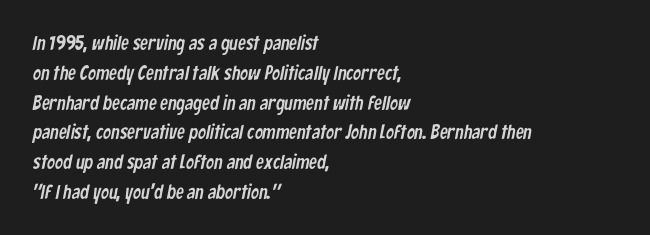
The image shows 20 px text type; set left-aligned, normal line spacing (1.49x), normal letter spacing, not underlined.
